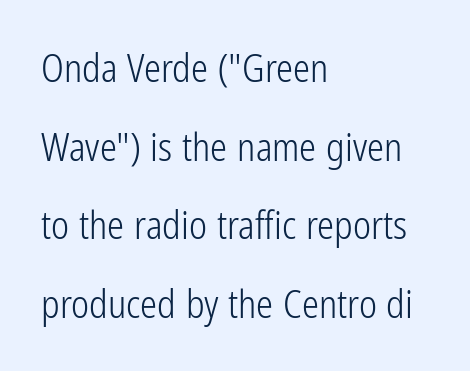
The image shows 38 px light, condensed sans-serif type, upright; set left-aligned, loose line spacing (2.07x), normal letter spacing, not underlined; low stroke contrast and a medium x-height.
